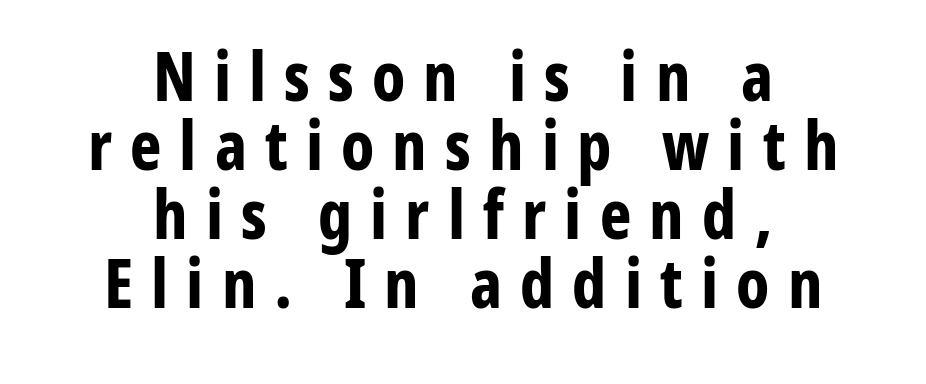
The image shows 67 px bold, condensed sans-serif type, upright; set centered, tight line spacing (1.03x), unusually wide letter spacing (+0.27 em), not underlined; low stroke contrast and a medium x-height.
